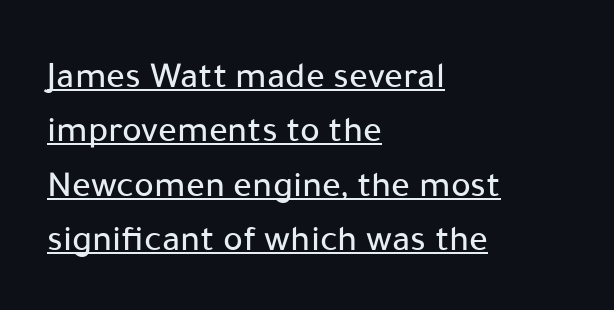
Q: Is the text italic (slanted)? A: No, it is upright.
Q: Is the typeface a serif or a sans-serif typeface? A: Sans-serif.
Q: Is the text underlined? A: Yes.
Q: How is the paragraph aligned? A: Left-aligned.
Q: Is the spacing between letters normal or unusually wide? A: Normal.
Q: Is the spacing between lines tight, normal or loose? A: Normal.
Q: Width (condensed, normal, or wide)? A: Normal.
Q: Stroke contrast? A: Low.
Q: x-height? A: Medium.
Q: Monospaced? A: No.
